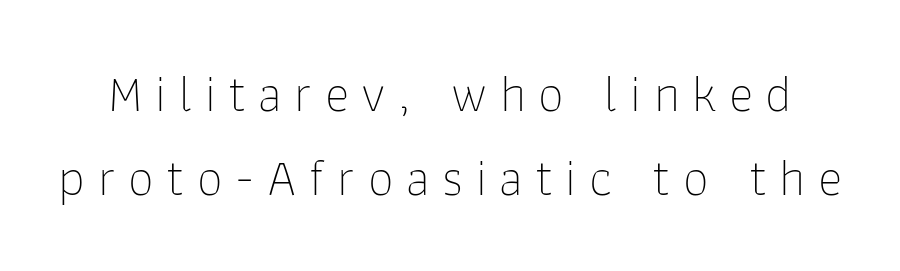
The type is letterspaced generously, with wide tracking. Unlike a traditional serif, this face leaves its strokes unadorned. One glance says typical: line gaps are just what's usual. Is there any slant? The stems are plumb.
